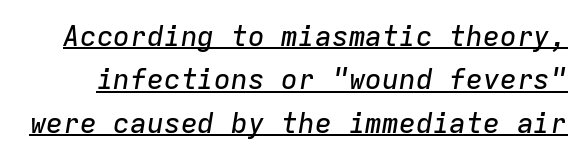
The image shows 28 px text type, italic (leaning right), monospaced; set normal line spacing (1.55x), normal letter spacing, underlined; low stroke contrast and a medium x-height.
